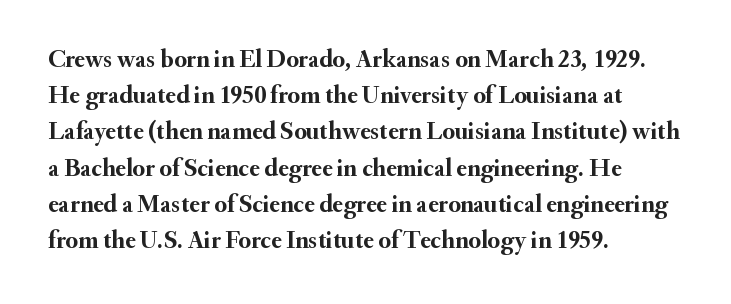
Q: Is the text bold? A: Yes.
Q: Is the text italic (slanted)? A: No, it is upright.
Q: Is the text underlined? A: No.
Q: How is the paragraph aligned? A: Left-aligned.
Q: Is the spacing between letters normal or unusually wide? A: Normal.
Q: Is the spacing between lines tight, normal or loose? A: Normal.
